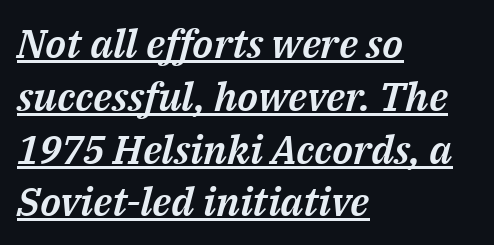
Q: Is the text italic (slanted)? A: Yes, it leans right by about 14 degrees.
Q: Is the text underlined? A: Yes.
Q: How is the paragraph aligned? A: Left-aligned.
Q: Is the spacing between letters normal or unusually wide? A: Normal.
Q: Is the spacing between lines tight, normal or loose? A: Normal.
Q: Width (condensed, normal, or wide)? A: Normal.
Q: Stroke contrast? A: Medium.
Q: x-height? A: Medium.
Q: Monospaced? A: No.
